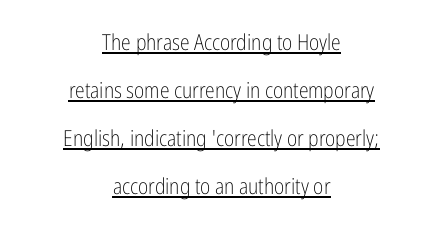
Default kerning and tracking; the words read as compact shapes. Weight: not bold — regular or lighter. Compared with a flush-left layout, this one balances lines on the center instead. Caption: lettering with a line underneath. Widely set lines give the paragraph a tall, airy silhouette. This is roman type, the default non-slanted kind.
